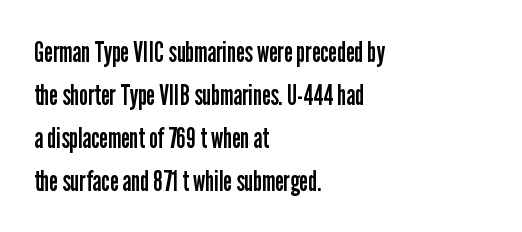
{"serif": "no", "italic": "no", "bold": "no", "weight": "regular", "width": "condensed", "stroke_contrast": "low", "x_height": "medium", "monospaced": "no", "underline": "no", "align": "left", "line_spacing": "normal", "line_spacing_ratio": 1.53, "letter_spacing": "normal", "letter_spacing_em": 0.0, "glyph_px": 28}
